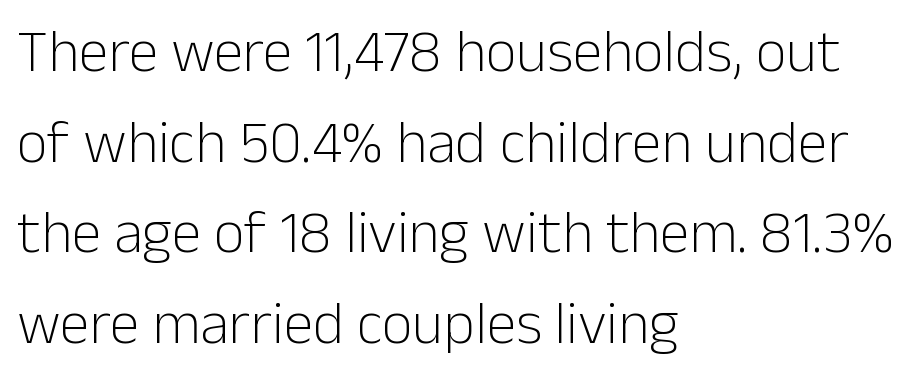
The image shows 60 px light sans-serif type, upright; set left-aligned, normal line spacing (1.51x), normal letter spacing, not underlined; low stroke contrast and a medium x-height.
